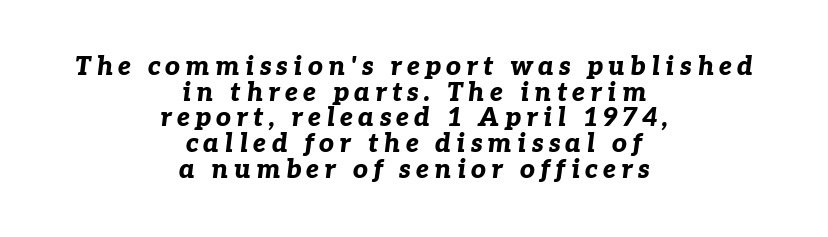
{"italic": "yes", "lean": "right", "slant_degrees": 7, "bold": "yes", "underline": "no", "align": "center", "line_spacing": "tight", "line_spacing_ratio": 0.99, "letter_spacing": "wide", "letter_spacing_em": 0.2, "glyph_px": 26}
